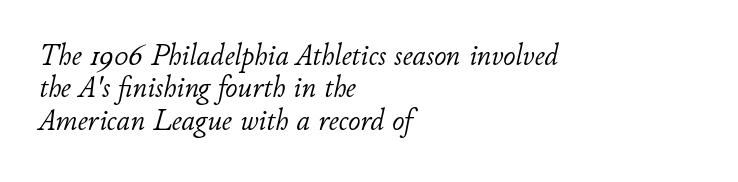
{"italic": "yes", "lean": "right", "slant_degrees": 11, "bold": "no", "weight": "light", "width": "normal", "stroke_contrast": "low", "x_height": "small", "monospaced": "no", "underline": "no", "align": "left", "line_spacing": "tight", "line_spacing_ratio": 1.08, "letter_spacing": "normal", "letter_spacing_em": 0.0, "glyph_px": 30}
